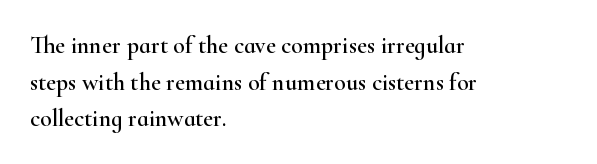
The image shows 24 px text type, upright; set left-aligned, normal line spacing (1.53x), normal letter spacing, not underlined.
